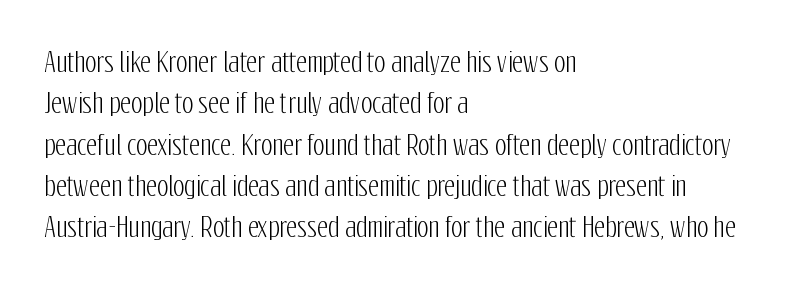
Successive baselines arrive at the customary interval. Short and long lines alike share a common starting point at left. Italic: no, the glyphs are upright roman. Short note: letters normally spaced. Quick note: underline off.
